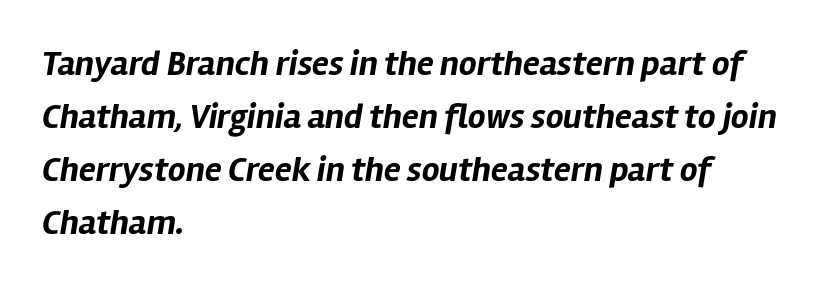
Q: Is the text bold? A: Yes.
Q: Is the text italic (slanted)? A: Yes, it leans right by about 12 degrees.
Q: Is the text underlined? A: No.
Q: How is the paragraph aligned? A: Left-aligned.
Q: Is the spacing between letters normal or unusually wide? A: Normal.
Q: Is the spacing between lines tight, normal or loose? A: Normal.
Q: Width (condensed, normal, or wide)? A: Normal.
Q: Stroke contrast? A: Low.
Q: x-height? A: Medium.
Q: Monospaced? A: No.
